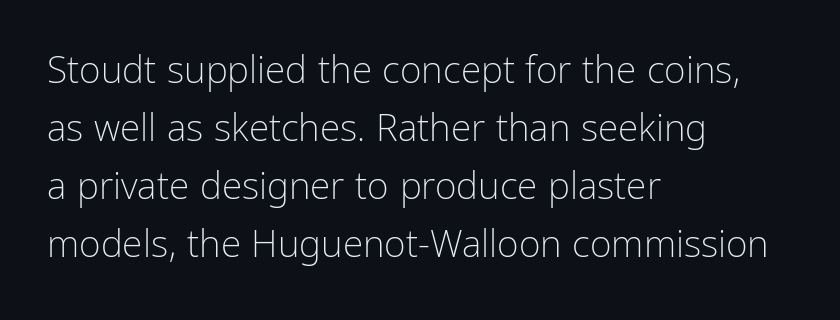
{"serif": "no", "italic": "no", "bold": "no", "weight": "light", "width": "condensed", "stroke_contrast": "low", "x_height": "medium", "monospaced": "no", "underline": "no", "align": "left", "line_spacing": "normal", "line_spacing_ratio": 1.57, "letter_spacing": "normal", "letter_spacing_em": 0.0, "glyph_px": 37}
